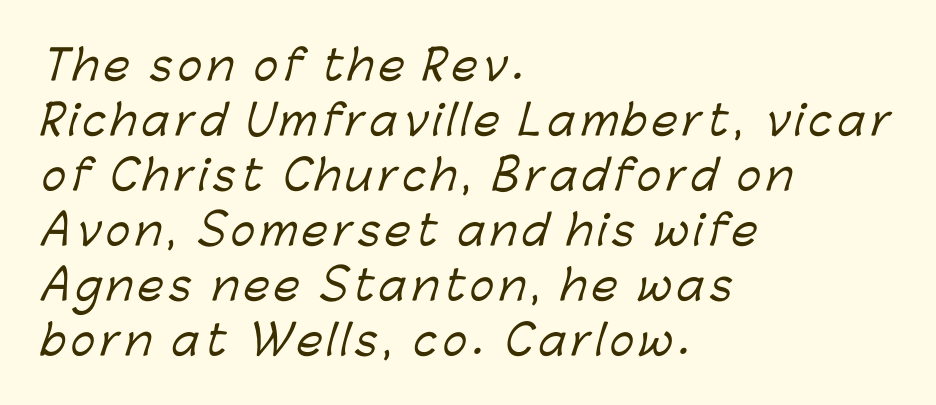
The image shows 41 px sans-serif type; set left-aligned, normal line spacing (1.34x), not underlined; low stroke contrast and a medium x-height.
